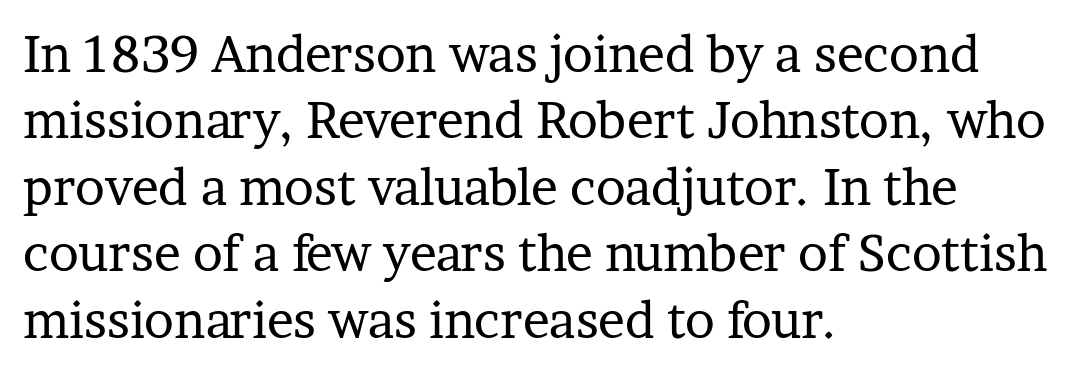
The image shows 50 px regular-weight serif type, upright; set left-aligned, normal line spacing (1.33x), normal letter spacing, not underlined; low stroke contrast and a medium x-height.
